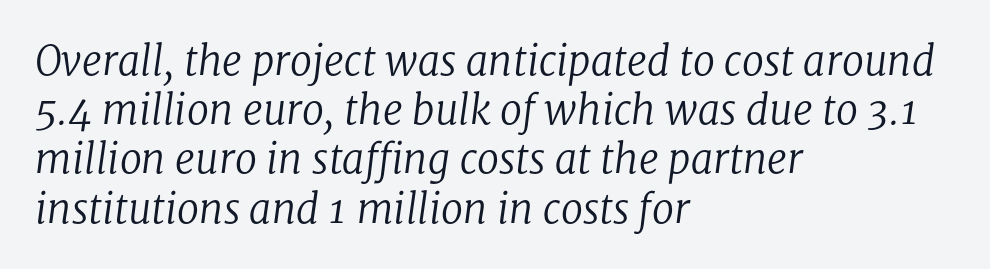
The image shows 40 px regular-weight serif type, italic (leaning right); set left-aligned, line spacing 1.23x, normal letter spacing, not underlined; low stroke contrast and a medium x-height.
